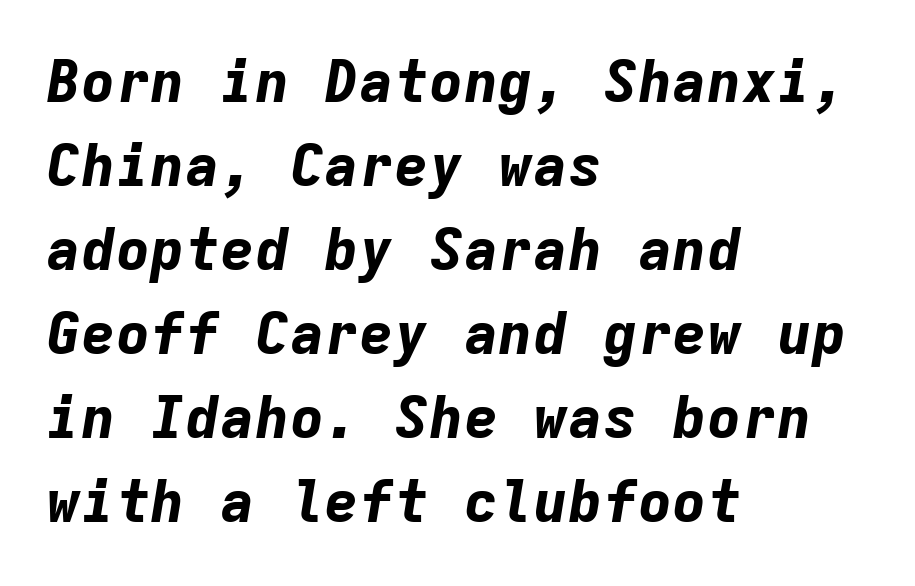
Q: Is the text bold? A: Yes.
Q: Is the text italic (slanted)? A: Yes, it leans right by about 9 degrees.
Q: Is the text underlined? A: No.
Q: How is the paragraph aligned? A: Left-aligned.
Q: Is the spacing between letters normal or unusually wide? A: Normal.
Q: Is the spacing between lines tight, normal or loose? A: Normal.
Q: Width (condensed, normal, or wide)? A: Normal.
Q: Stroke contrast? A: Low.
Q: x-height? A: Medium.
Q: Monospaced? A: Yes.
